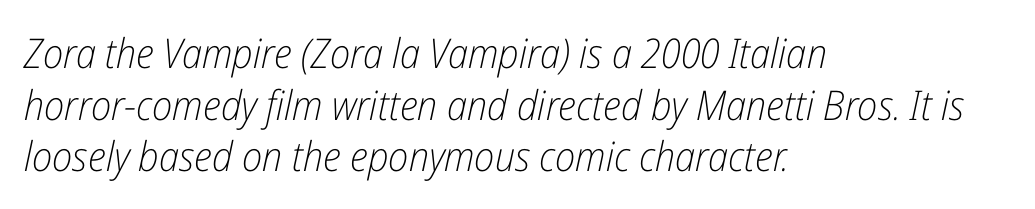
Q: Is the text bold? A: No.
Q: Is the text italic (slanted)? A: Yes, it leans right by about 12 degrees.
Q: Is the text underlined? A: No.
Q: How is the paragraph aligned? A: Left-aligned.
Q: Is the spacing between letters normal or unusually wide? A: Normal.
Q: Is the spacing between lines tight, normal or loose? A: Normal.
Q: Width (condensed, normal, or wide)? A: Condensed.
Q: Stroke contrast? A: Low.
Q: x-height? A: Medium.
Q: Monospaced? A: No.
